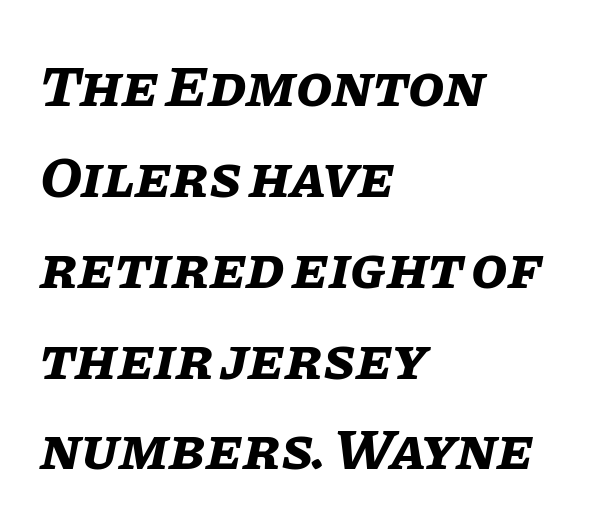
The image shows 59 px bold type, italic (leaning right); set left-aligned, normal line spacing (1.54x), normal letter spacing, not underlined; low stroke contrast and a large x-height.
